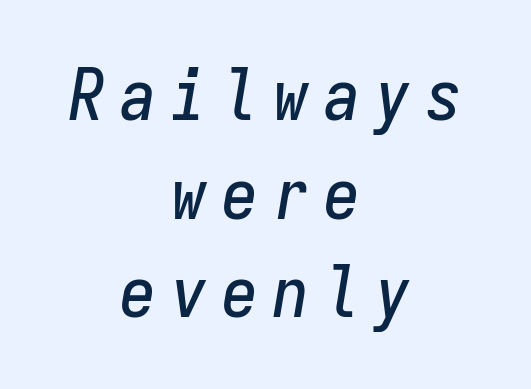
Q: Is the text italic (slanted)? A: Yes, it leans right by about 9 degrees.
Q: Is the text underlined? A: No.
Q: How is the paragraph aligned? A: Centered.
Q: Is the spacing between letters normal or unusually wide? A: Unusually wide.
Q: Is the spacing between lines tight, normal or loose? A: Normal.
Q: Width (condensed, normal, or wide)? A: Condensed.
Q: Stroke contrast? A: Low.
Q: x-height? A: Medium.
Q: Monospaced? A: Yes.
